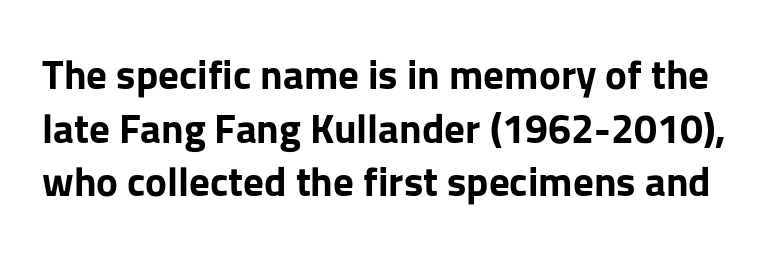
The image shows 41 px bold sans-serif type, upright; set normal line spacing (1.31x), normal letter spacing, not underlined; low stroke contrast and a medium x-height.
